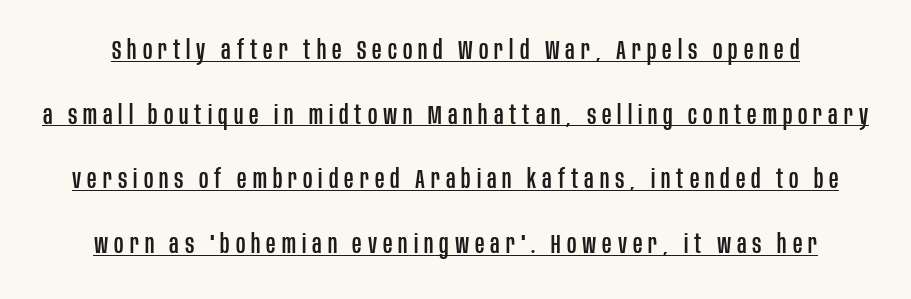
Q: Is the text italic (slanted)? A: No, it is upright.
Q: Is the text underlined? A: Yes.
Q: Is the spacing between letters normal or unusually wide? A: Unusually wide.
Q: Is the spacing between lines tight, normal or loose? A: Loose.
